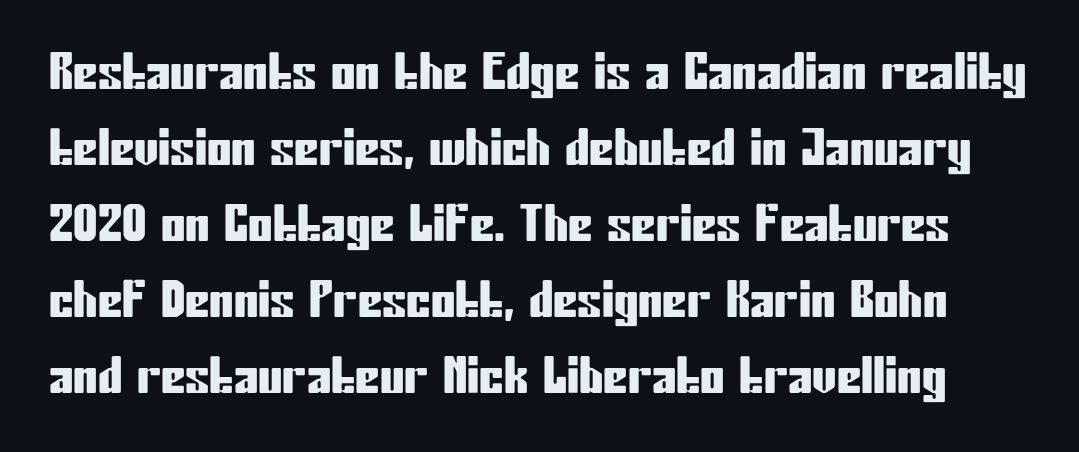
Look at the bottom of the vertical strokes: they stop flat, with no serifs. These lines are rendered in a variable-pitch font. How would I describe the line gaps? Plain and ordinary. Students, note that the glyphs here touch the page at normal intervals.
